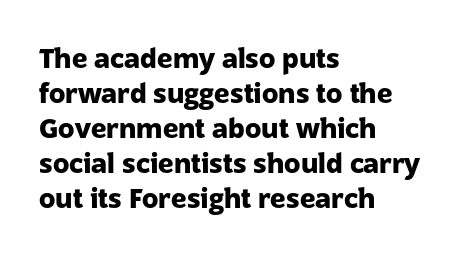
Q: Is the text bold? A: Yes.
Q: Is the text italic (slanted)? A: No, it is upright.
Q: Is the text underlined? A: No.
Q: How is the paragraph aligned? A: Left-aligned.
Q: Is the spacing between letters normal or unusually wide? A: Normal.
Q: Is the spacing between lines tight, normal or loose? A: Normal.
